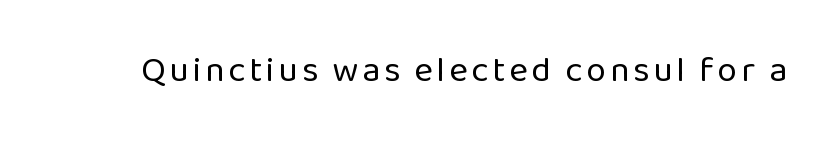
Q: Is the text bold? A: No.
Q: Is the text italic (slanted)? A: No, it is upright.
Q: Is the typeface a serif or a sans-serif typeface? A: Sans-serif.
Q: Is the text underlined? A: No.
Q: Width (condensed, normal, or wide)? A: Normal.
Q: Stroke contrast? A: Low.
Q: x-height? A: Medium.
Q: Monospaced? A: No.
